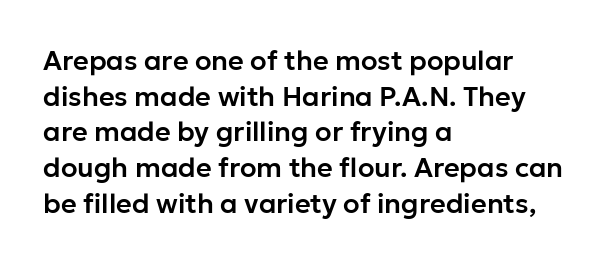
The image shows 27 px text type, upright; set left-aligned, normal line spacing (1.32x), normal letter spacing, not underlined.
